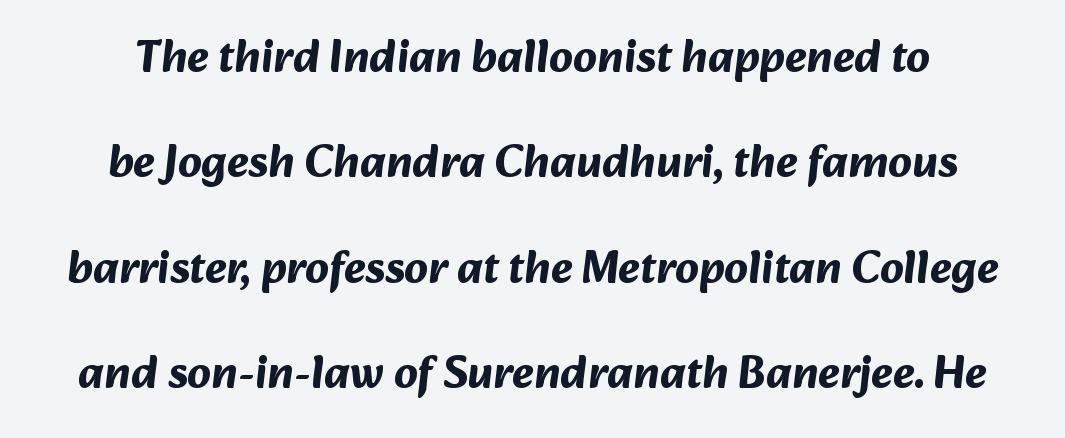
The image shows 46 px bold sans-serif type; set centered, loose line spacing (2.29x), normal letter spacing, not underlined; medium stroke contrast and a medium x-height.
